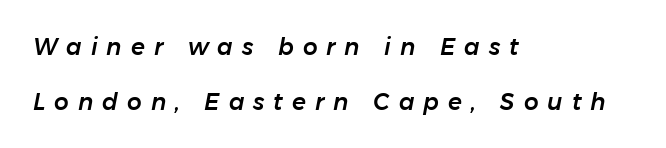
Interline gaps are noticeably wide in this sample. Italic? Definitely — the glyphs are oblique. Horizontal alignment here is leftward, the default for most running prose. The rendering inserts visible extra space after every character. The area under the type is left untouched.
